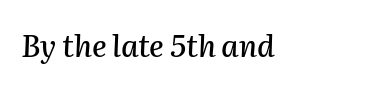
{"italic": "yes", "lean": "right", "slant_degrees": 2, "width": "normal", "stroke_contrast": "medium", "x_height": "medium", "monospaced": "no", "underline": "no", "align": "left", "letter_spacing": "normal", "letter_spacing_em": 0.0, "glyph_px": 30}
